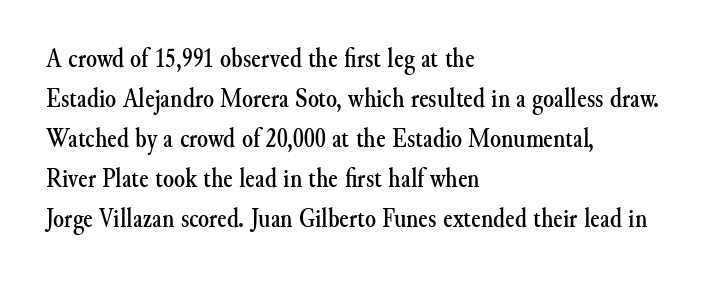
{"serif": "yes", "italic": "no", "width": "normal", "stroke_contrast": "medium", "x_height": "small", "monospaced": "no", "underline": "no", "align": "left", "line_spacing": "normal", "line_spacing_ratio": 1.43, "letter_spacing": "normal", "letter_spacing_em": 0.0, "glyph_px": 28}
